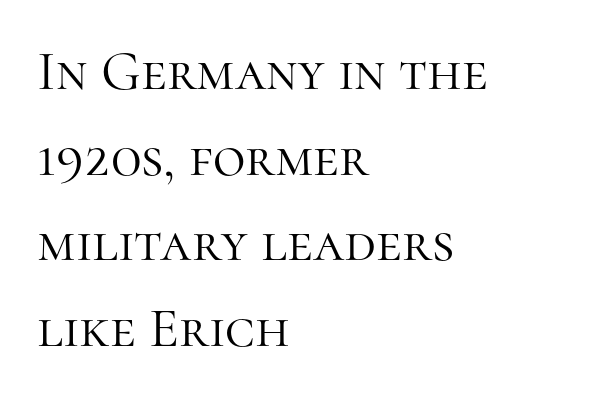
Stroke thickness stays within the range of a standard reading face or lighter. This sample has the flowing, uneven cadence of proportional lettering. Leftover space on each line is placed entirely after the last word. The typography opts for an upright posture over an oblique one.
